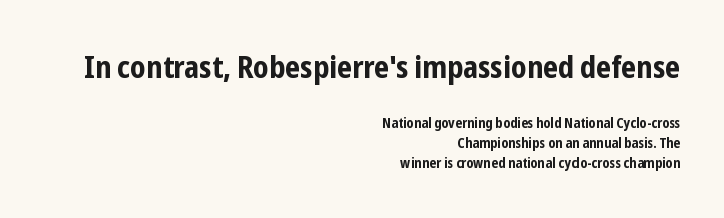
Just letters on the line, the space beneath them empty. Serif or sans? Sans — the stroke terminals are bare. Character widths vary here, with narrow letters taking less room than wide ones. Top chunk: large. Bottom chunk: small. Reading down the column, the eye jumps a familiar distance to each next line. Rendered with straight, roman letterforms.
